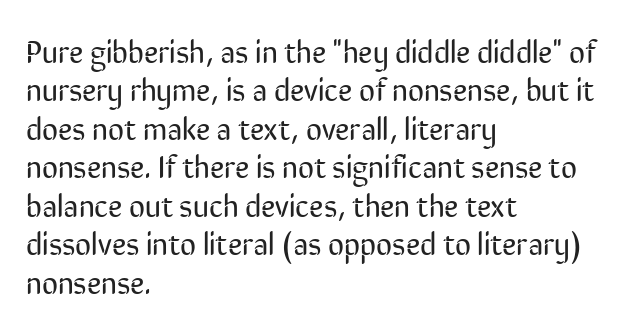
{"serif": "no", "italic": "no", "bold": "no", "weight": "regular", "width": "condensed", "stroke_contrast": "low", "x_height": "medium", "monospaced": "no", "underline": "no", "align": "left", "line_spacing_ratio": 1.24, "letter_spacing": "normal", "letter_spacing_em": 0.0, "glyph_px": 31}
